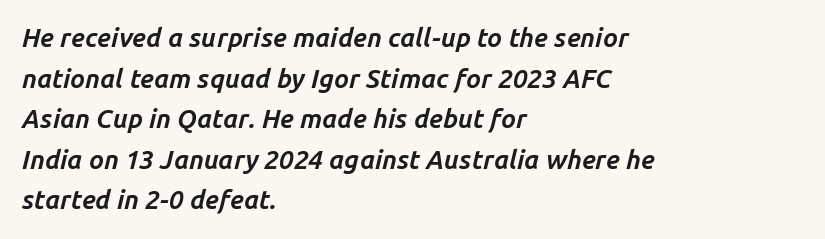
The strokes are fattened all the way to bold. Words appear dense and cohesive because spacing is normal. Summary of vertical rhythm: regular, with standard interline spacing. The passage shown is not underscored anywhere. This sample uses an oblique cut, with every glyph tilted off the vertical. If you drew a ruler down the left edge, every line would touch it.
